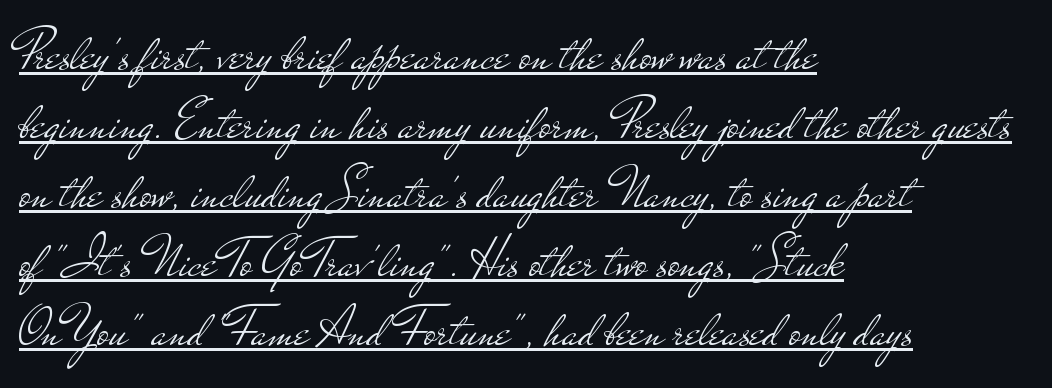
The rendering uses the underline text-decoration. Nothing heavy about these letters — not bold at all. Does the type have serifs? No, each stem ends abruptly. Look at the tracking — it's just the regular setting, nothing added.
